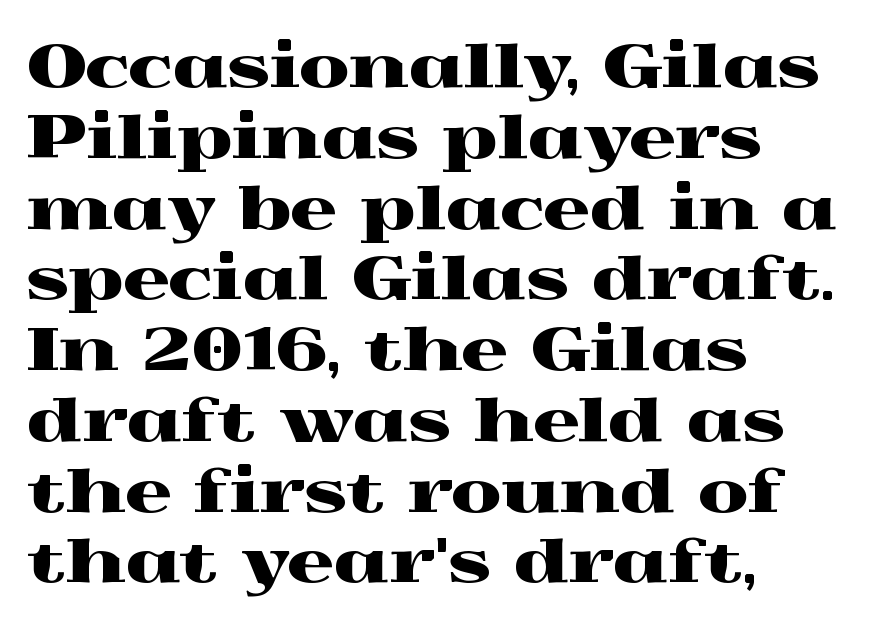
Typeset ragged right — the left edge is the straight one. These lines are composed in type with serifs. Looks like regular typesetting: each glyph gets only the width it needs. Inter-character spacing is left at the font's built-in metrics. Check the space under the baseline: it is left empty.
